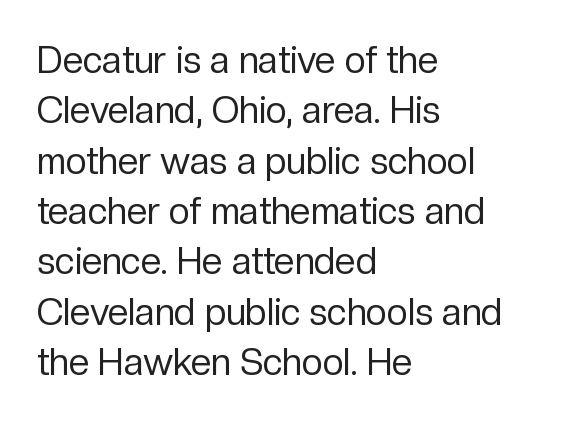
{"serif": "no", "italic": "no", "bold": "no", "weight": "regular", "width": "normal", "stroke_contrast": "low", "x_height": "medium", "monospaced": "no", "underline": "no", "align": "left", "line_spacing": "normal", "line_spacing_ratio": 1.36, "letter_spacing": "normal", "letter_spacing_em": 0.0, "glyph_px": 37}
